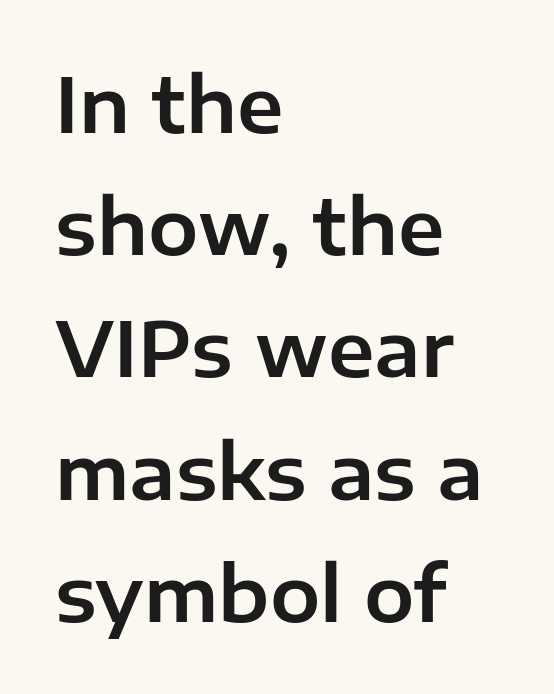
Are there feet on the stems? There aren't — it's a sans. The area under the type is left untouched. Evenly set lines give the paragraph a standard silhouette. This rendering uses left alignment, leaving the right contour irregular. Italic? Not at all — the glyphs are vertical. Tracking value appears to be zero — textbook default spacing.
